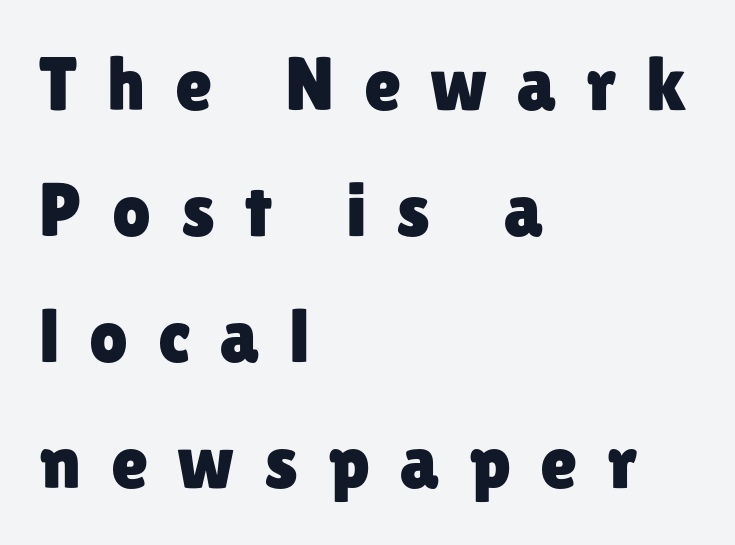
Q: Is the text italic (slanted)? A: No, it is upright.
Q: Is the typeface a serif or a sans-serif typeface? A: Sans-serif.
Q: Is the text underlined? A: No.
Q: How is the paragraph aligned? A: Left-aligned.
Q: Is the spacing between letters normal or unusually wide? A: Unusually wide.
Q: Is the spacing between lines tight, normal or loose? A: Normal.
Q: Width (condensed, normal, or wide)? A: Normal.
Q: Stroke contrast? A: Low.
Q: x-height? A: Medium.
Q: Monospaced? A: No.
